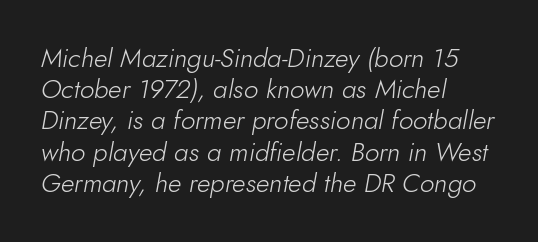
Q: Is the text bold? A: No.
Q: Is the text italic (slanted)? A: Yes, it leans right by about 10 degrees.
Q: Is the text underlined? A: No.
Q: How is the paragraph aligned? A: Left-aligned.
Q: Is the spacing between letters normal or unusually wide? A: Normal.
